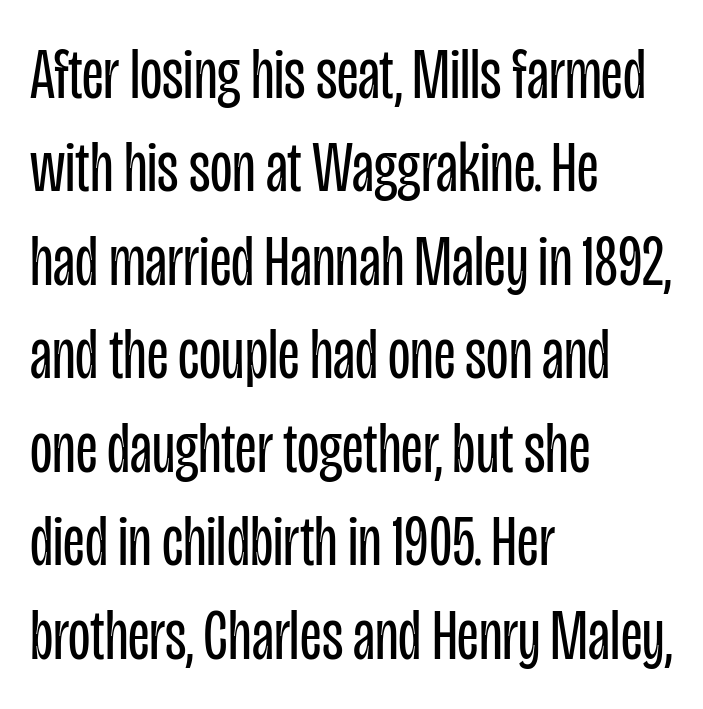
Q: Is the text bold? A: No.
Q: Is the text italic (slanted)? A: No, it is upright.
Q: Is the typeface a serif or a sans-serif typeface? A: Sans-serif.
Q: Is the text underlined? A: No.
Q: How is the paragraph aligned? A: Left-aligned.
Q: Is the spacing between letters normal or unusually wide? A: Normal.
Q: Is the spacing between lines tight, normal or loose? A: Normal.
Q: Width (condensed, normal, or wide)? A: Condensed.
Q: Stroke contrast? A: Low.
Q: x-height? A: Large.
Q: Monospaced? A: No.
